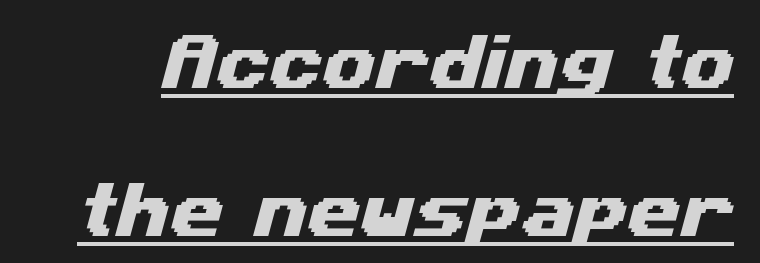
A sans-serif font was chosen for this passage. A typographer would call this underscored text. You could call the tracking neutral — neither tight nor loose. Airy leading.
